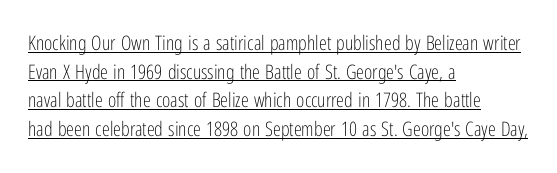
Default kerning and tracking; the words read as compact shapes. These lines were composed using upright roman letters. Somebody hit Ctrl+U on this one — the words are underlined. If you measured baseline to baseline, you'd find a middling distance. The setting favours the left margin, as ordinary paragraphs usually do.
